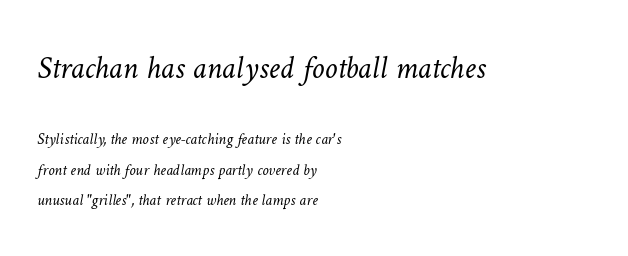
The foot of each line stays bare and open. Regarding leading, the lines here are spaced well apart. Stem width sits at or under what a default text font uses. A typesetter would call this proportional, since set widths differ per character. The first block has been scaled up relative to the second. Is the letter spacing exaggerated? No — it looks like the ordinary default.
